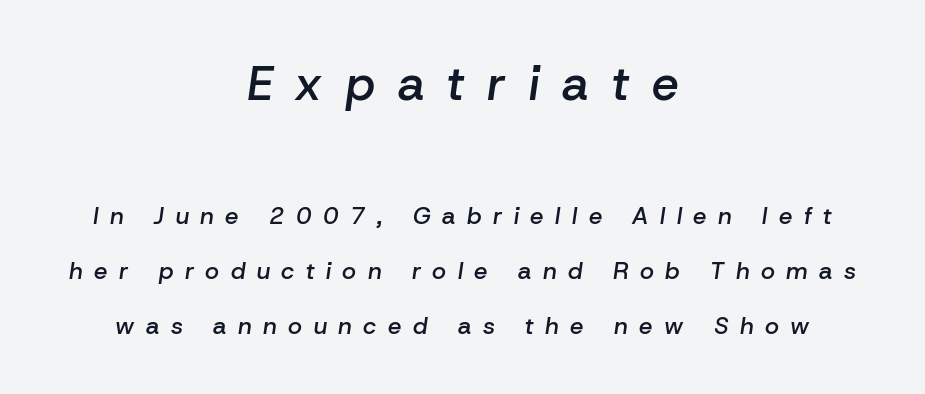
Q: Is the text bold? A: Semi-bold.
Q: Is the text italic (slanted)? A: Yes, it leans right by about 8 degrees.
Q: Is the text underlined? A: No.
Q: How is the paragraph aligned? A: Centered.
Q: Is the spacing between letters normal or unusually wide? A: Unusually wide.
Q: Is the spacing between lines tight, normal or loose? A: Loose.
Q: Which block of text is set in a larger size, the first (top) or the second (bottom)? A: The first (top) one.
Q: Width (condensed, normal, or wide)? A: Normal.
Q: Stroke contrast? A: Low.
Q: x-height? A: Medium.
Q: Monospaced? A: No.
